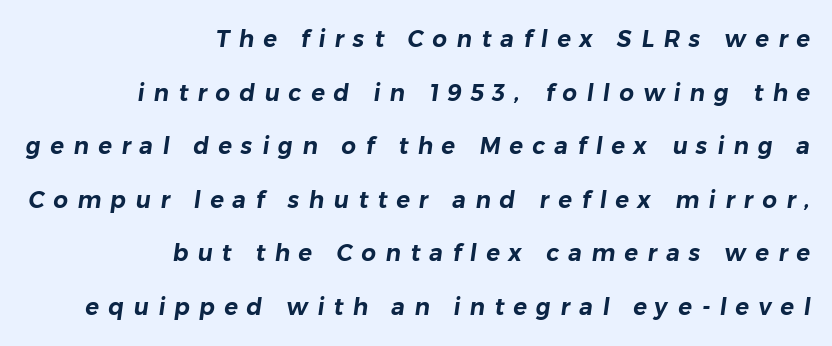
{"underline": "no", "align": "right", "line_spacing": "loose", "line_spacing_ratio": 2.33, "letter_spacing": "wide", "letter_spacing_em": 0.4, "glyph_px": 23}
